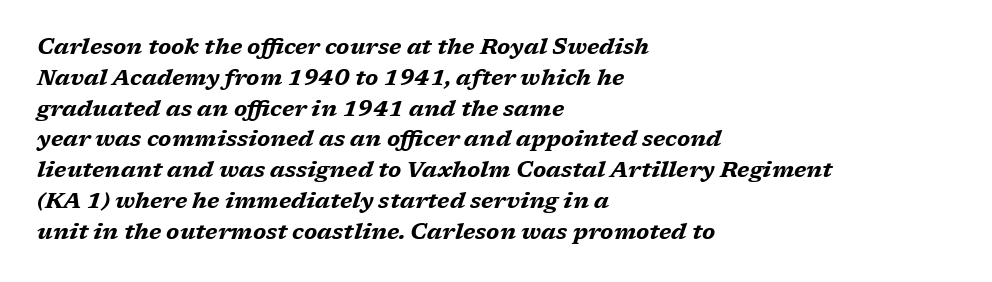
Q: Is the text bold? A: Yes.
Q: Is the text italic (slanted)? A: Yes, it leans right by about 17 degrees.
Q: Is the text underlined? A: No.
Q: How is the paragraph aligned? A: Left-aligned.
Q: Is the spacing between letters normal or unusually wide? A: Normal.
Q: Is the spacing between lines tight, normal or loose? A: Normal.
